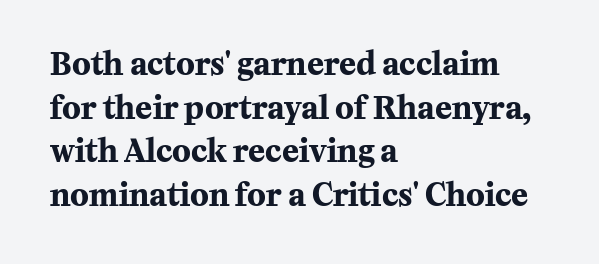
Q: Is the text bold? A: Yes.
Q: Is the text italic (slanted)? A: No, it is upright.
Q: Is the typeface a serif or a sans-serif typeface? A: Serif.
Q: Is the text underlined? A: No.
Q: How is the paragraph aligned? A: Left-aligned.
Q: Is the spacing between letters normal or unusually wide? A: Normal.
Q: Is the spacing between lines tight, normal or loose? A: Normal.
Q: Width (condensed, normal, or wide)? A: Normal.
Q: Stroke contrast? A: Medium.
Q: x-height? A: Medium.
Q: Monospaced? A: No.
